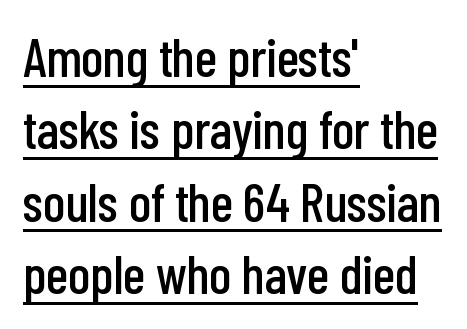
The image shows 54 px condensed sans-serif type, upright; set left-aligned, normal line spacing (1.34x), normal letter spacing, underlined; low stroke contrast and a medium x-height.
